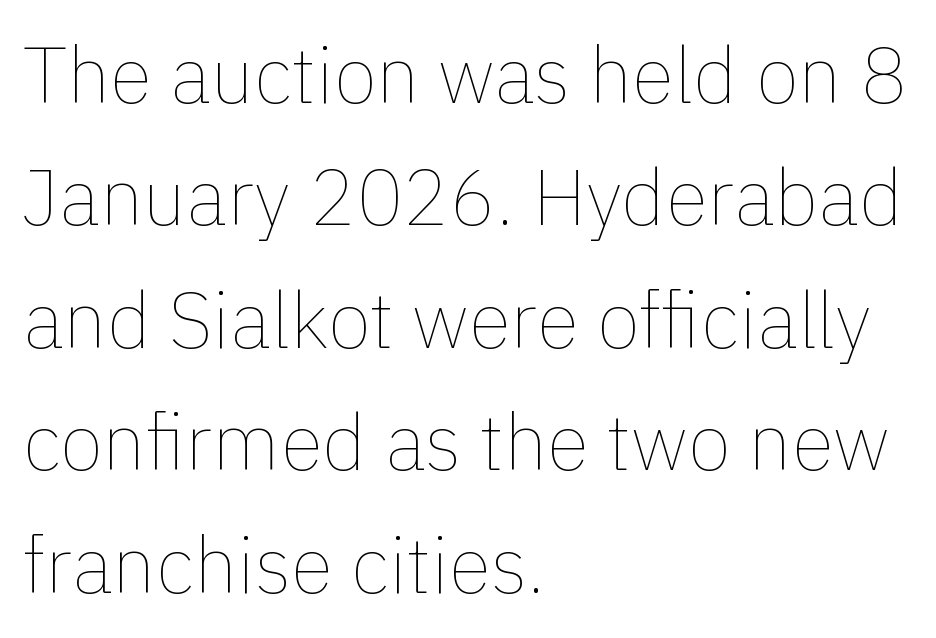
One-word summary of the alignment: left. Rule under the text: the space is simply empty. Notice how descenders clear the ascenders below comfortably — that's standard leading. You can tell it's not italic because the verticals are truly vertical. What stands out about the letter spacing? Nothing — it is the standard amount.
